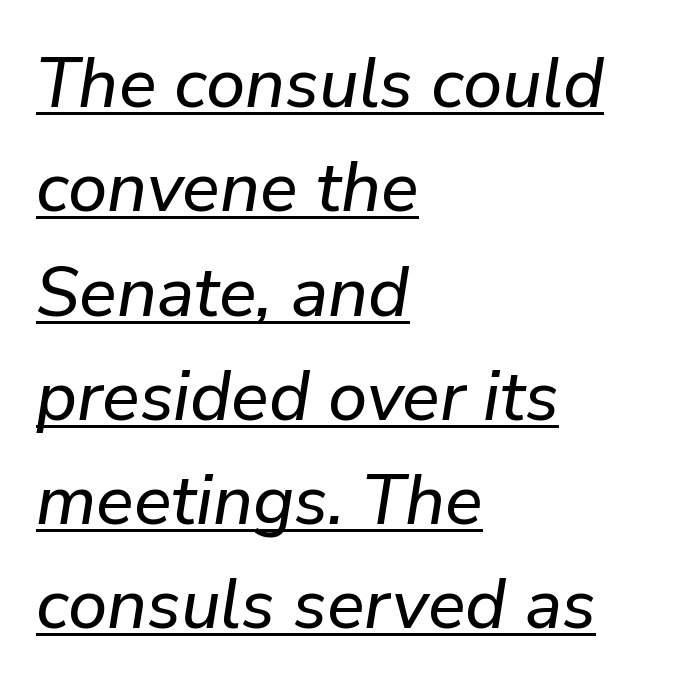
Q: Is the text italic (slanted)? A: Yes, it leans right by about 9 degrees.
Q: Is the text underlined? A: Yes.
Q: How is the paragraph aligned? A: Left-aligned.
Q: Is the spacing between letters normal or unusually wide? A: Normal.
Q: Is the spacing between lines tight, normal or loose? A: Normal.
Q: Width (condensed, normal, or wide)? A: Normal.
Q: Stroke contrast? A: Low.
Q: x-height? A: Medium.
Q: Monospaced? A: No.
